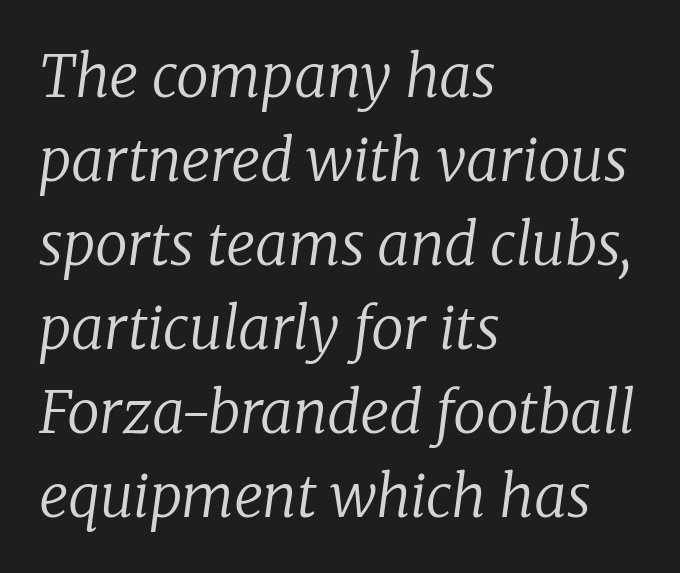
The paragraph has a hard left edge and a soft right edge. Descenders hang freely into open space. Every character sits at an angle, as italics do. These lines are composed in type with serifs. Is this a fixed-width face? No — the glyphs have proportional, varying widths.
